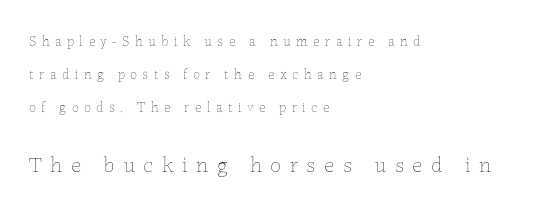
The image shows 22 px text type, upright; set left-aligned, loose line spacing (2.36x), unusually wide letter spacing (+0.39 em), not underlined; the second (bottom) block is 1.57x larger.
